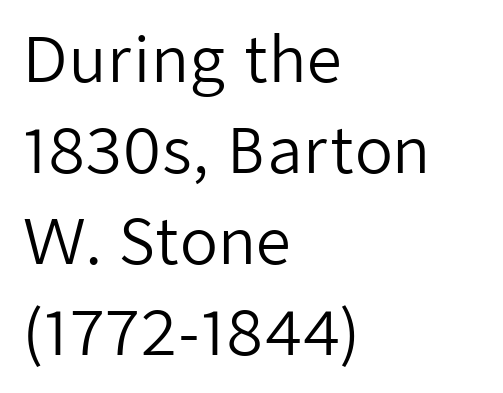
The image shows 62 px regular-weight sans-serif type, upright; set left-aligned, normal line spacing (1.47x), normal letter spacing, not underlined; low stroke contrast and a medium x-height.
